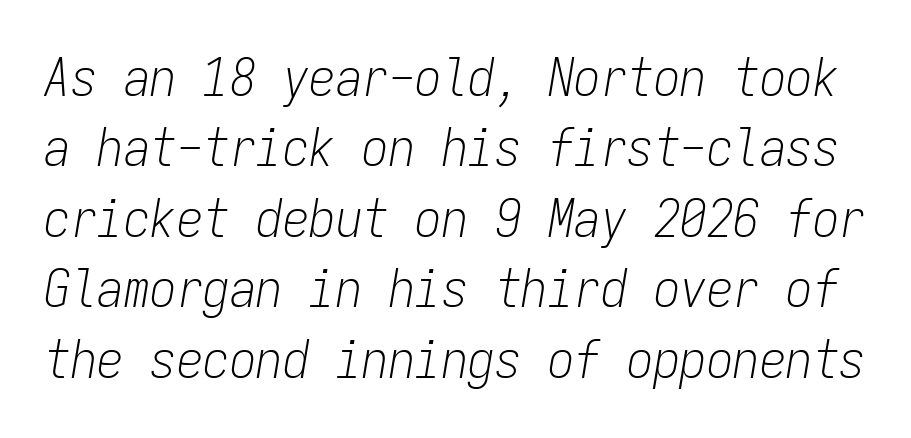
Q: Is the text bold? A: No.
Q: Is the text italic (slanted)? A: Yes, it leans right by about 9 degrees.
Q: Is the text underlined? A: No.
Q: Is the spacing between letters normal or unusually wide? A: Normal.
Q: Is the spacing between lines tight, normal or loose? A: Normal.
Q: Width (condensed, normal, or wide)? A: Condensed.
Q: Stroke contrast? A: Low.
Q: x-height? A: Medium.
Q: Monospaced? A: Yes.
